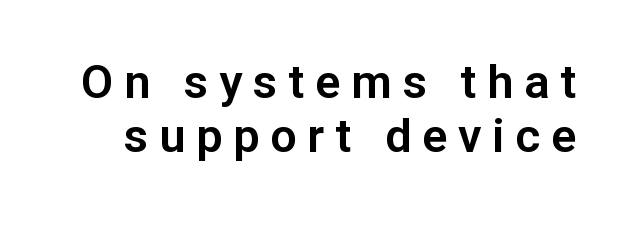
Q: Is the text italic (slanted)? A: No, it is upright.
Q: Is the typeface a serif or a sans-serif typeface? A: Sans-serif.
Q: Is the text underlined? A: No.
Q: Is the spacing between letters normal or unusually wide? A: Unusually wide.
Q: Is the spacing between lines tight, normal or loose? A: Tight.
Q: Width (condensed, normal, or wide)? A: Normal.
Q: Stroke contrast? A: Low.
Q: x-height? A: Medium.
Q: Monospaced? A: No.
